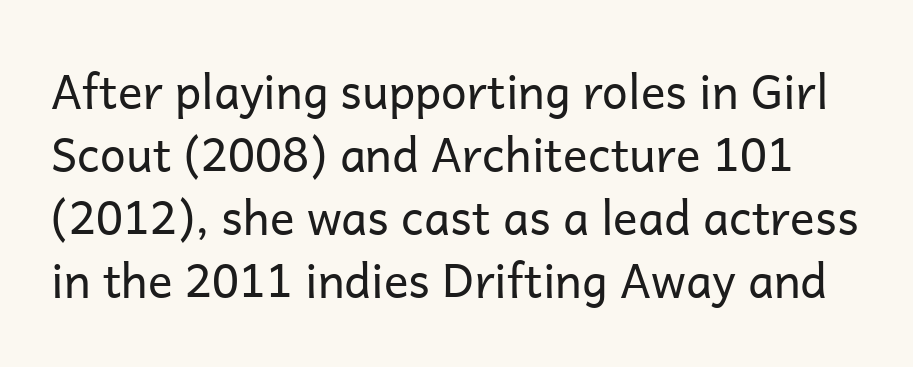
{"serif": "no", "italic": "no", "bold": "no", "weight": "regular", "width": "normal", "stroke_contrast": "low", "x_height": "medium", "monospaced": "no", "underline": "no", "line_spacing": "normal", "line_spacing_ratio": 1.37, "letter_spacing": "normal", "letter_spacing_em": 0.0, "glyph_px": 46}
